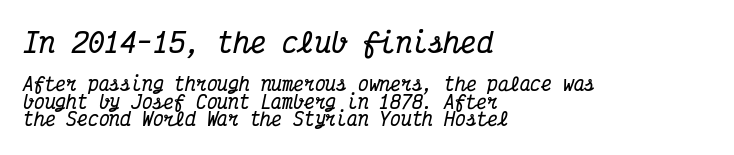
Q: Is the text bold? A: Yes.
Q: Is the text italic (slanted)? A: Yes, it leans right by about 12 degrees.
Q: Is the text underlined? A: No.
Q: How is the paragraph aligned? A: Left-aligned.
Q: Is the spacing between letters normal or unusually wide? A: Normal.
Q: Is the spacing between lines tight, normal or loose? A: Tight.
Q: Which block of text is set in a larger size, the first (top) or the second (bottom)? A: The first (top) one.
